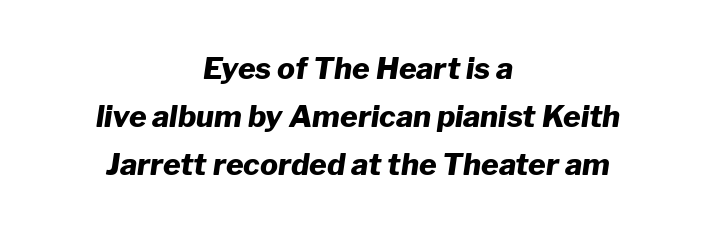
The image shows 30 px heavy type, italic (leaning right); set centered, normal line spacing (1.6x), normal letter spacing, not underlined; low stroke contrast and a medium x-height.
